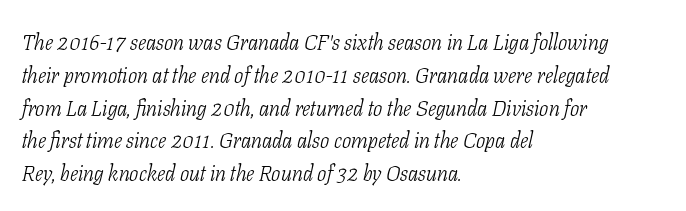
{"italic": "yes", "lean": "right", "slant_degrees": 11, "bold": "no", "underline": "no", "align": "left", "line_spacing": "normal", "line_spacing_ratio": 1.49, "letter_spacing": "normal", "letter_spacing_em": 0.0, "glyph_px": 22}
